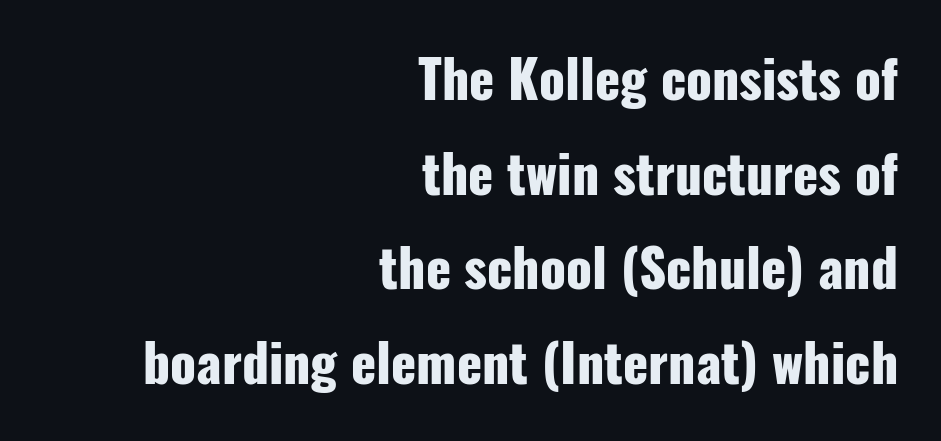
Q: Is the text bold? A: Yes.
Q: Is the text italic (slanted)? A: No, it is upright.
Q: Is the typeface a serif or a sans-serif typeface? A: Sans-serif.
Q: Is the text underlined? A: No.
Q: How is the paragraph aligned? A: Right-aligned.
Q: Is the spacing between letters normal or unusually wide? A: Normal.
Q: Width (condensed, normal, or wide)? A: Condensed.
Q: Stroke contrast? A: Low.
Q: x-height? A: Medium.
Q: Monospaced? A: No.
